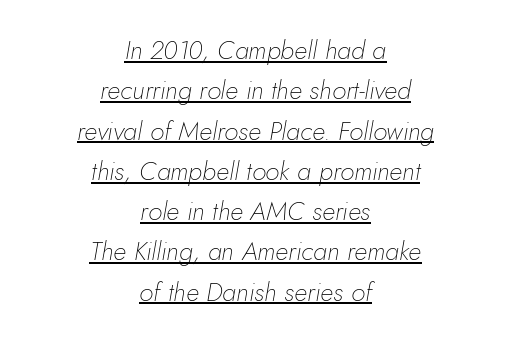
{"italic": "yes", "lean": "right", "slant_degrees": 10, "bold": "no", "underline": "yes", "align": "center", "line_spacing": "normal", "line_spacing_ratio": 1.55, "letter_spacing": "normal", "letter_spacing_em": 0.0, "glyph_px": 26}
